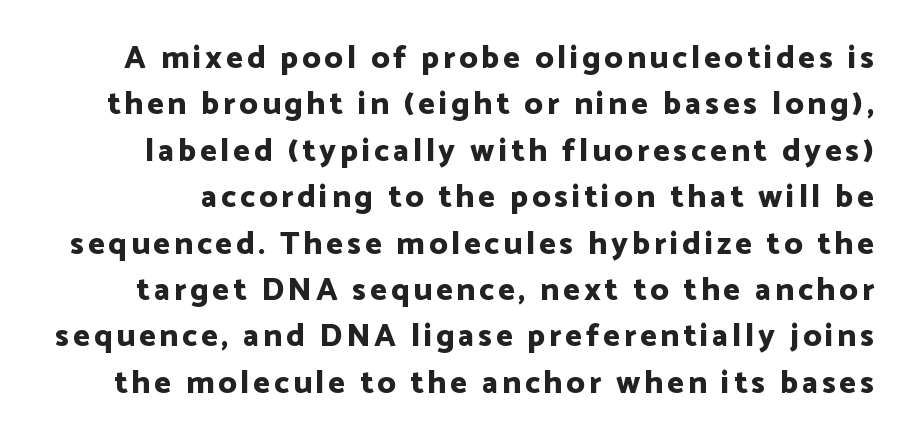
This block has exactly the height ordinary leading produces. These lines are rendered in a variable-pitch font. Is the type bold? Yes — the strokes are clearly thick and heavy. A sans-serif font was chosen for this passage. The type sits square on the baseline with zero lean.
